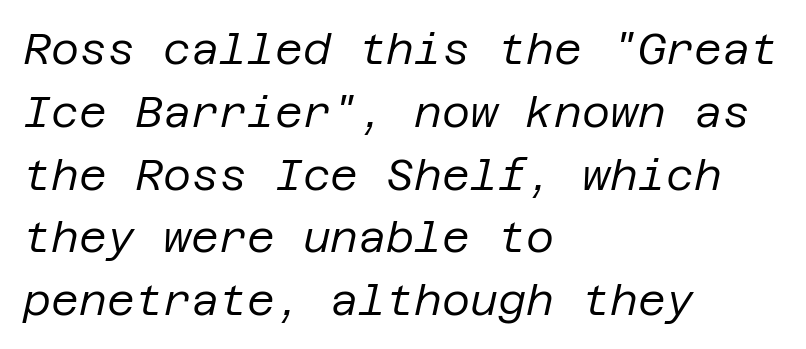
Q: Is the text bold? A: No.
Q: Is the text italic (slanted)? A: Yes, it leans right by about 12 degrees.
Q: Is the text underlined? A: No.
Q: How is the paragraph aligned? A: Left-aligned.
Q: Is the spacing between letters normal or unusually wide? A: Normal.
Q: Is the spacing between lines tight, normal or loose? A: Normal.
Q: Width (condensed, normal, or wide)? A: Normal.
Q: Stroke contrast? A: Low.
Q: x-height? A: Large.
